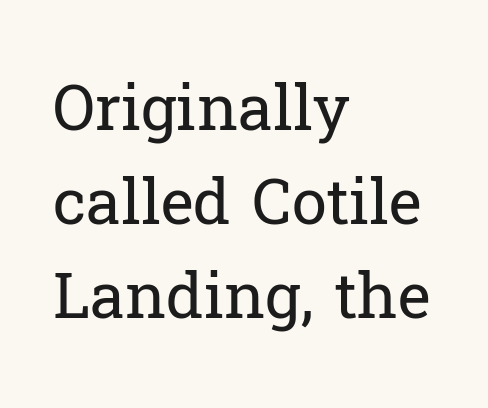
The image shows 63 px regular-weight serif type, upright; set left-aligned, normal line spacing (1.49x), normal letter spacing, not underlined; low stroke contrast and a medium x-height.
